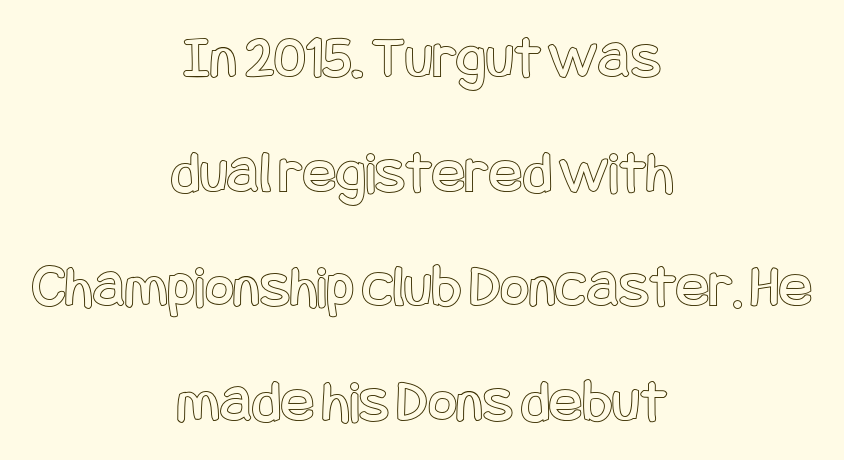
Centered paragraph, ragged on both sides. The letters stand straight up with perfectly vertical stems. The gap between lines stays unmarked. Tracking value appears to be zero — textbook default spacing.
